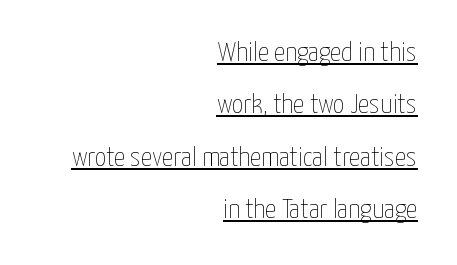
Q: Is the text bold? A: No.
Q: Is the text italic (slanted)? A: No, it is upright.
Q: Is the text underlined? A: Yes.
Q: How is the paragraph aligned? A: Right-aligned.
Q: Is the spacing between letters normal or unusually wide? A: Normal.
Q: Width (condensed, normal, or wide)? A: Condensed.
Q: Stroke contrast? A: Low.
Q: x-height? A: Medium.
Q: Monospaced? A: No.
